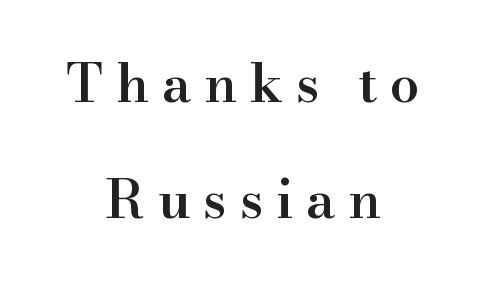
{"serif": "yes", "italic": "no", "bold": "semi", "weight": "semibold", "width": "normal", "stroke_contrast": "high", "x_height": "small", "monospaced": "no", "underline": "no", "align": "center", "line_spacing": "loose", "line_spacing_ratio": 2.19, "letter_spacing": "wide", "letter_spacing_em": 0.24, "glyph_px": 53}
